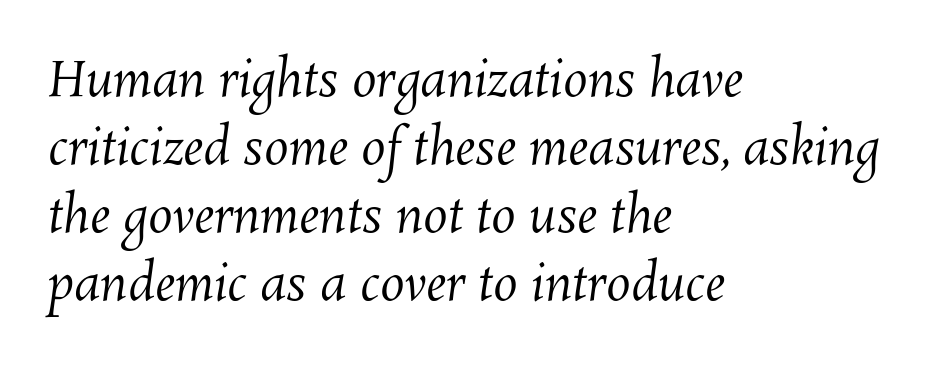
Weight: not bold — regular or lighter. Varying glyph widths throughout — classic text-font behaviour. Regarding leading, the lines here are spaced in the standard way. Descenders hang freely into open space. The rendering keeps characters at their native spacing. A classic flush-left, rag-right setting is used for this passage.
